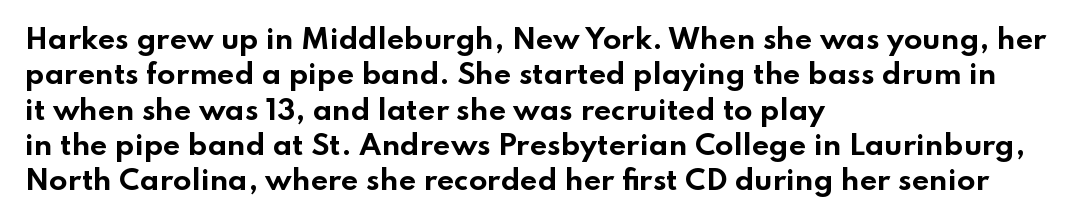
Q: Is the text bold? A: Yes.
Q: Is the text italic (slanted)? A: No, it is upright.
Q: Is the text underlined? A: No.
Q: How is the paragraph aligned? A: Left-aligned.
Q: Is the spacing between letters normal or unusually wide? A: Normal.
Q: Is the spacing between lines tight, normal or loose? A: Normal.
